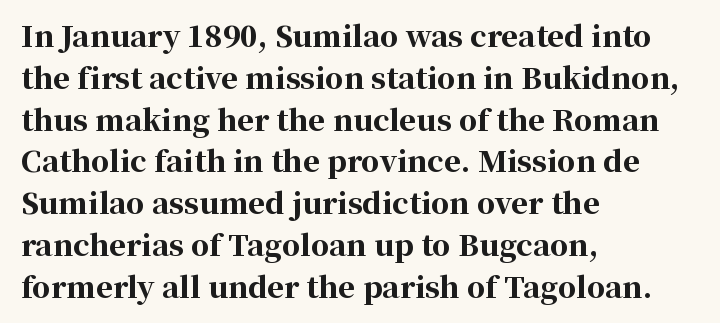
{"serif": "yes", "italic": "no", "bold": "yes", "weight": "bold", "width": "normal", "stroke_contrast": "high", "x_height": "medium", "monospaced": "no", "underline": "no", "align": "left", "line_spacing": "normal", "line_spacing_ratio": 1.44, "letter_spacing": "normal", "letter_spacing_em": 0.0, "glyph_px": 29}
